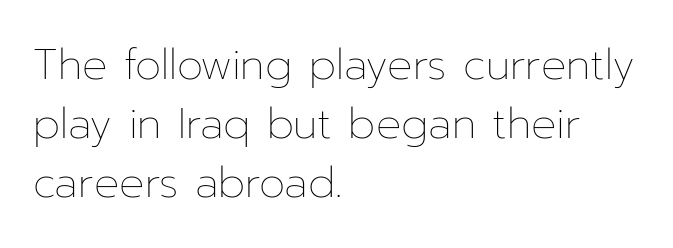
The image shows 42 px thin type, upright; set left-aligned, normal line spacing (1.4x), normal letter spacing, not underlined; low stroke contrast and a medium x-height.
